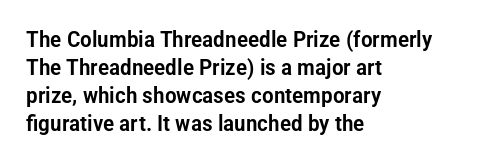
Q: Is the text italic (slanted)? A: No, it is upright.
Q: Is the text underlined? A: No.
Q: How is the paragraph aligned? A: Left-aligned.
Q: Is the spacing between letters normal or unusually wide? A: Normal.
Q: Is the spacing between lines tight, normal or loose? A: Normal.
